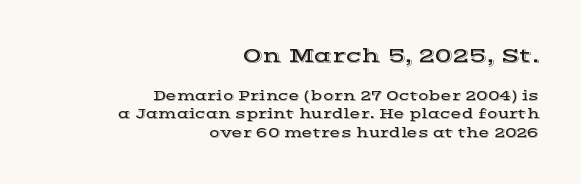
The image shows 21 px text type, upright; set right-aligned, normal line spacing (1.33x), normal letter spacing, not underlined; the first (top) block is 1.5x larger.
